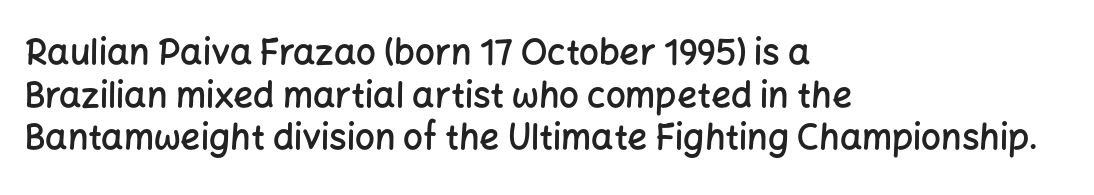
The image shows 35 px semibold sans-serif type, upright; set left-aligned, line spacing 1.22x, normal letter spacing, not underlined; low stroke contrast and a medium x-height.
